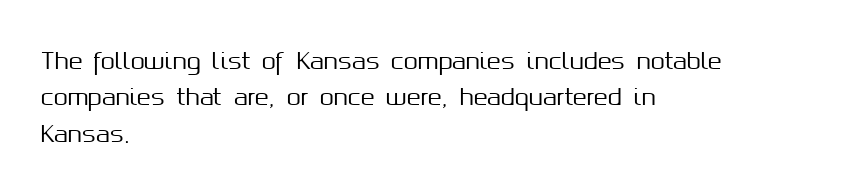
Style check: upright. Honestly, the letter spacing is just normal — you wouldn't notice it. Short and long lines alike share a common starting point at left. Any mark beneath the type? The region is blank. Interline gaps are of average width in this sample.
